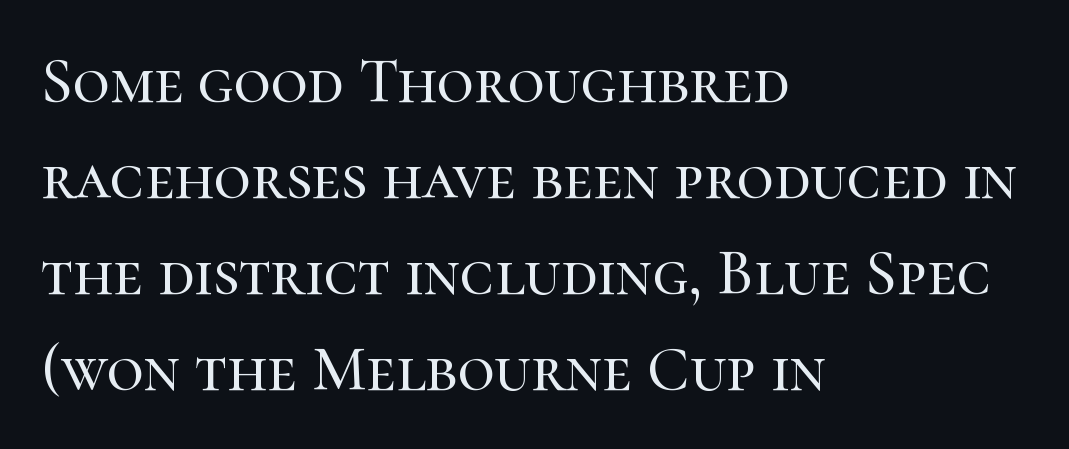
Q: Is the text italic (slanted)? A: No, it is upright.
Q: Is the typeface a serif or a sans-serif typeface? A: Serif.
Q: Is the text underlined? A: No.
Q: How is the paragraph aligned? A: Left-aligned.
Q: Is the spacing between letters normal or unusually wide? A: Normal.
Q: Is the spacing between lines tight, normal or loose? A: Normal.
Q: Width (condensed, normal, or wide)? A: Normal.
Q: Stroke contrast? A: High.
Q: x-height? A: Medium.
Q: Monospaced? A: No.
